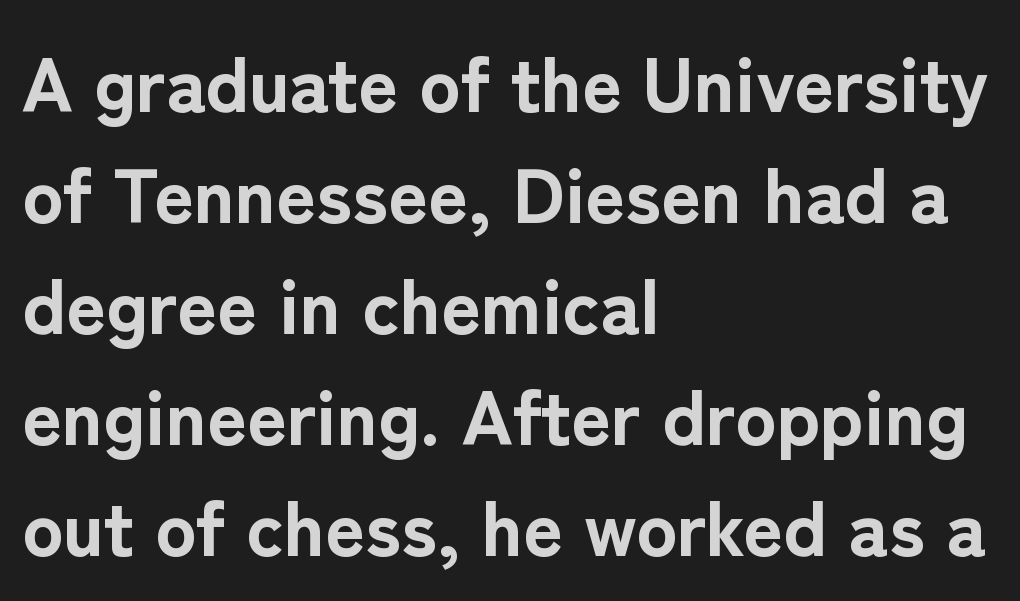
The image shows 77 px bold sans-serif type, upright; set left-aligned, normal line spacing (1.44x), normal letter spacing, not underlined; low stroke contrast and a medium x-height.
